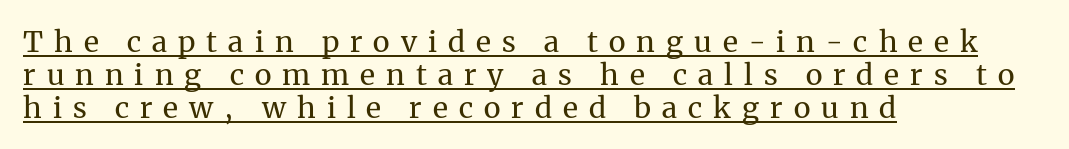
Q: Is the text bold? A: No.
Q: Is the text italic (slanted)? A: No, it is upright.
Q: Is the typeface a serif or a sans-serif typeface? A: Serif.
Q: Is the text underlined? A: Yes.
Q: How is the paragraph aligned? A: Left-aligned.
Q: Is the spacing between letters normal or unusually wide? A: Unusually wide.
Q: Is the spacing between lines tight, normal or loose? A: Tight.
Q: Width (condensed, normal, or wide)? A: Normal.
Q: Stroke contrast? A: Medium.
Q: x-height? A: Medium.
Q: Monospaced? A: No.
